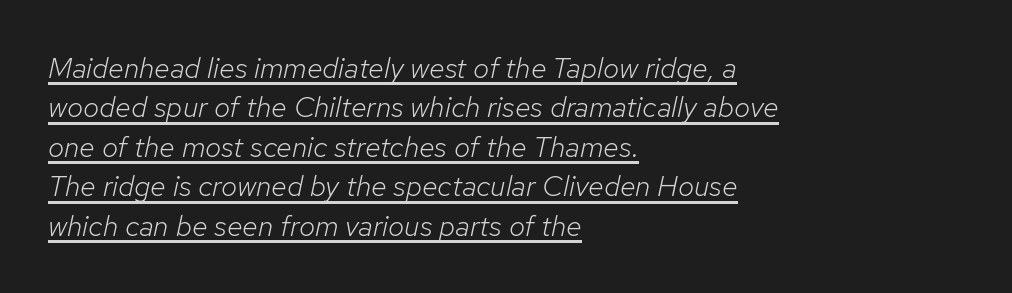
Vertical stems look standard width or narrower in stroke. Is the block centered? No — it sits flush against the left margin. There's an unmistakable incline to the writing here. Observe the ordinary spacing: letters are neighbours, not strangers. The letters advance in unequal steps, a hallmark of proportional type. Does the leading feel generous? No, just average.
